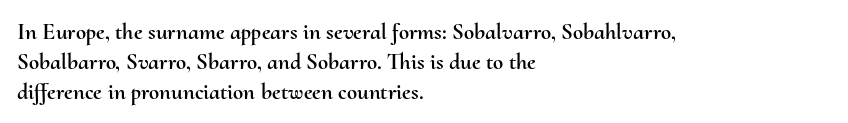
{"italic": "no", "underline": "no", "align": "left", "line_spacing": "normal", "line_spacing_ratio": 1.3, "letter_spacing": "normal", "letter_spacing_em": 0.0, "glyph_px": 23}
